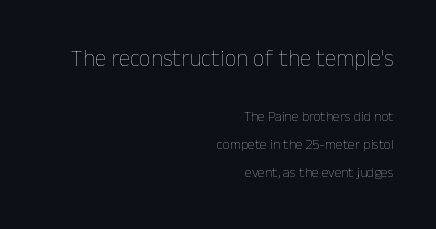
Is the lower block the larger one? No — the upper block carries the bigger type. Descenders are the only things crossing below the line. The paragraph has a hard right edge and a soft left edge. Compared with a typical body face, this is equally light or lighter still.
